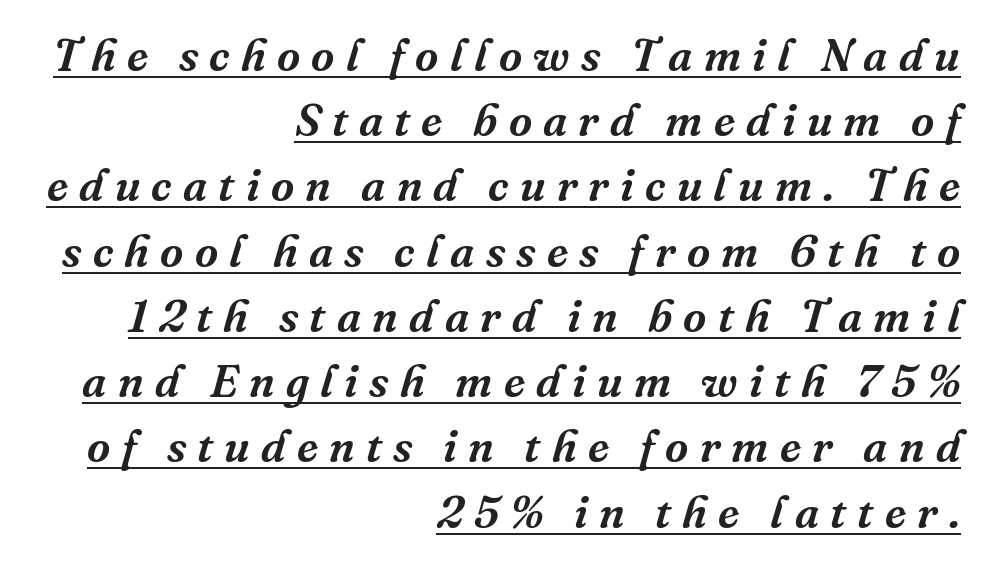
The image shows 45 px serif type, italic (leaning right); set right-aligned, normal line spacing (1.45x), unusually wide letter spacing (+0.25 em), underlined; medium stroke contrast and a medium x-height.
